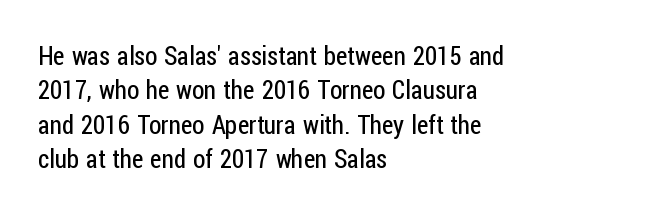
Spacing between characters is what you'd get straight out of the box. The passage shown is not underscored anywhere. The lines in this sample share a left origin and differ only in where they stop. The lines sit at an ordinary, default distance from one another. Is the type heavy? It reads as light-to-regular instead.
